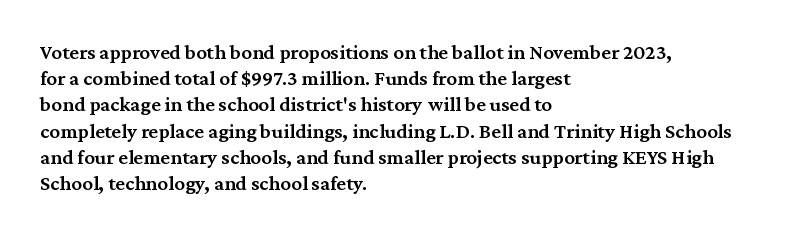
{"italic": "no", "bold": "semi", "underline": "no", "align": "left", "line_spacing": "normal", "line_spacing_ratio": 1.25, "letter_spacing": "normal", "letter_spacing_em": 0.0, "glyph_px": 21}
